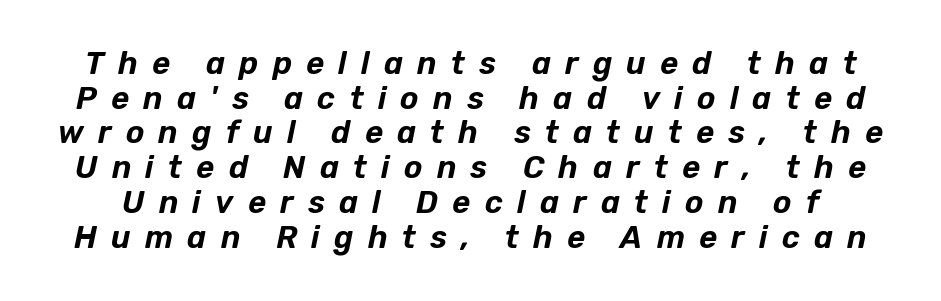
Q: Is the text italic (slanted)? A: Yes, it leans right by about 12 degrees.
Q: Is the text underlined? A: No.
Q: Is the spacing between letters normal or unusually wide? A: Unusually wide.
Q: Is the spacing between lines tight, normal or loose? A: Tight.
Q: Width (condensed, normal, or wide)? A: Normal.
Q: Stroke contrast? A: Low.
Q: x-height? A: Medium.
Q: Monospaced? A: No.
